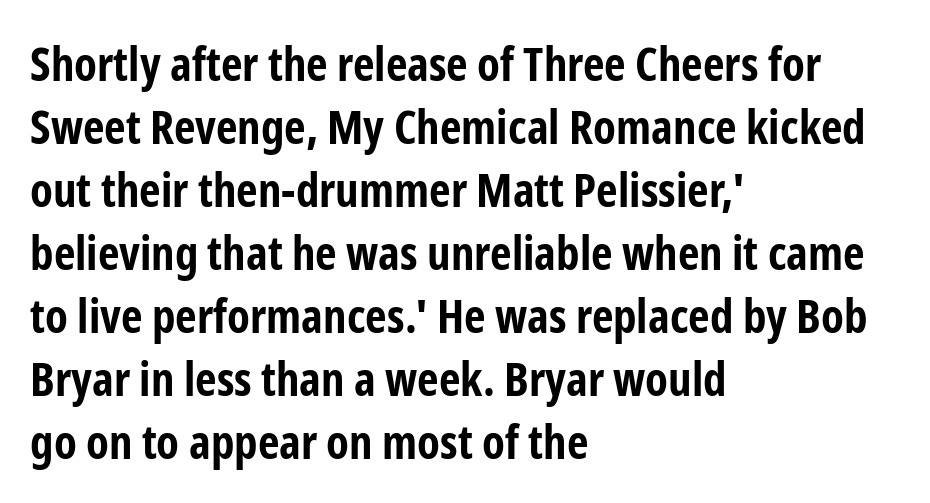
The image shows 47 px bold, condensed sans-serif type, upright; set left-aligned, normal line spacing (1.34x), normal letter spacing, not underlined; low stroke contrast and a medium x-height.
